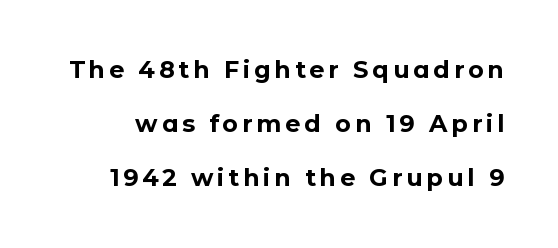
The image shows 24 px bold type, upright; set loose line spacing (2.26x), not underlined.
